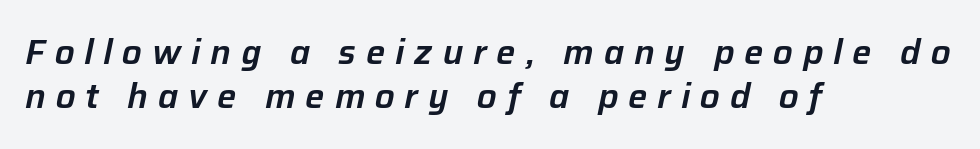
{"italic": "yes", "lean": "right", "slant_degrees": 12, "width": "normal", "stroke_contrast": "low", "x_height": "medium", "monospaced": "no", "underline": "no", "align": "left", "line_spacing": "normal", "line_spacing_ratio": 1.3, "letter_spacing": "wide", "letter_spacing_em": 0.29, "glyph_px": 34}
